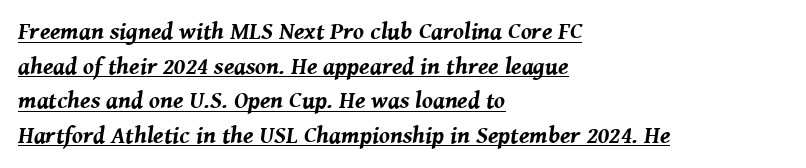
The image shows 24 px bold type, italic (leaning right); set left-aligned, normal line spacing (1.44x), normal letter spacing, underlined.
